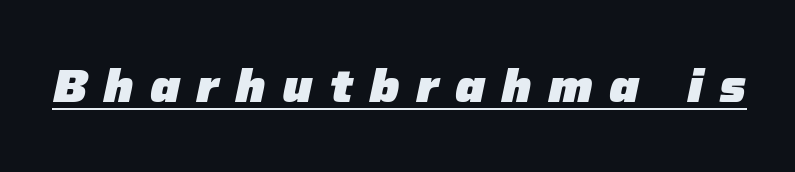
The glyphs look as if they've been sheared to an angle. Bold? Absolutely — the strokes are thick and heavy. Tracking here is generous; glyphs stand well apart from one another. The face used here is proportionally spaced, like ordinary book or web type. These characters rest on top of a visible drawn line.
